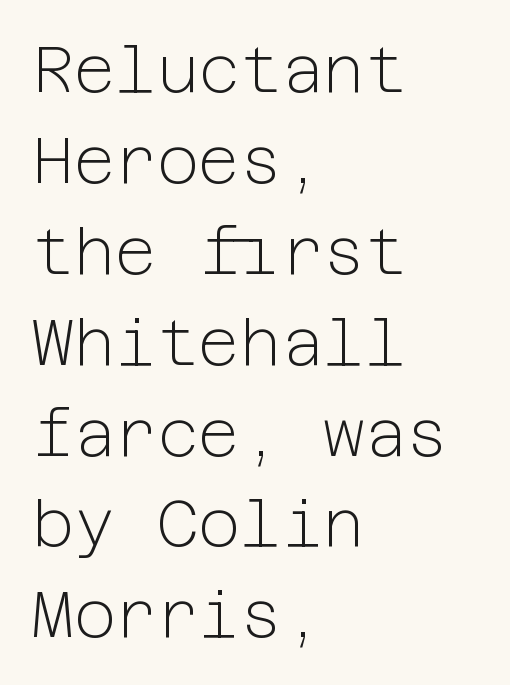
Every stem runs plumb, perpendicular to the baseline. Typeset ragged right — the left edge is the straight one. Honestly, the row spacing looks completely unremarkable. These lines keep a tight, regular rhythm from letter to letter.
